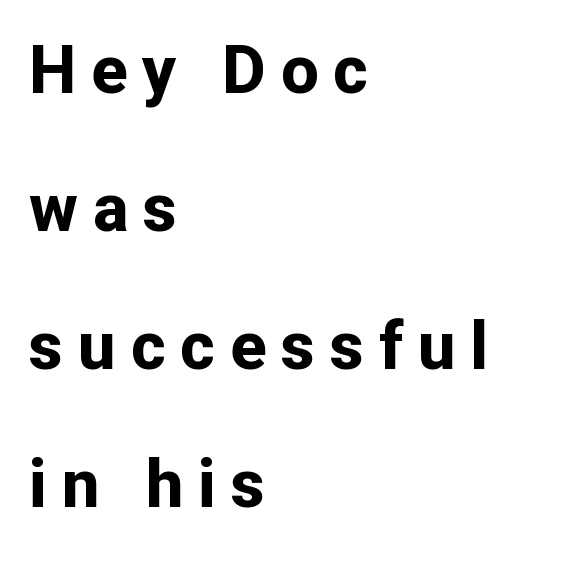
The image shows 67 px bold sans-serif type, upright; set left-aligned, loose line spacing (2.06x), unusually wide letter spacing (+0.22 em), not underlined; low stroke contrast and a medium x-height.
